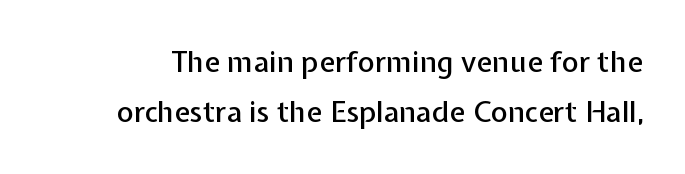
Designer's note — italics off, roman on. In terms of letterspacing, this is plain default setting. A typesetter would call this proportional, since set widths differ per character. Descenders hang freely into open space. The glyphs in this specimen are sans serif.
